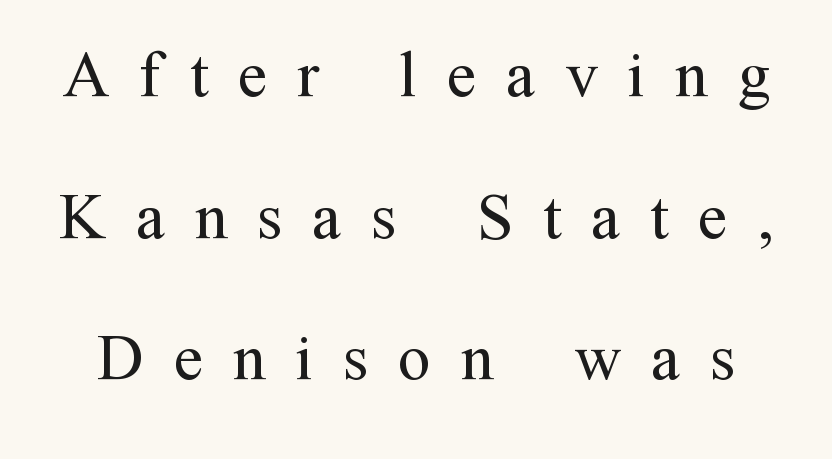
Q: Is the text bold? A: No.
Q: Is the text italic (slanted)? A: No, it is upright.
Q: Is the typeface a serif or a sans-serif typeface? A: Serif.
Q: Is the text underlined? A: No.
Q: Is the spacing between letters normal or unusually wide? A: Unusually wide.
Q: Is the spacing between lines tight, normal or loose? A: Loose.
Q: Width (condensed, normal, or wide)? A: Normal.
Q: Stroke contrast? A: Medium.
Q: x-height? A: Medium.
Q: Monospaced? A: No.
